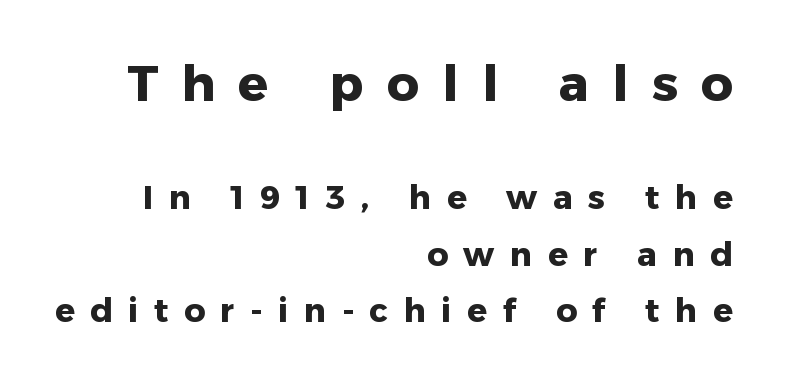
Q: Is the text bold? A: Yes.
Q: Is the text italic (slanted)? A: No, it is upright.
Q: Is the typeface a serif or a sans-serif typeface? A: Sans-serif.
Q: Is the text underlined? A: No.
Q: How is the paragraph aligned? A: Right-aligned.
Q: Is the spacing between letters normal or unusually wide? A: Unusually wide.
Q: Which block of text is set in a larger size, the first (top) or the second (bottom)? A: The first (top) one.
Q: Width (condensed, normal, or wide)? A: Normal.
Q: Stroke contrast? A: Low.
Q: x-height? A: Medium.
Q: Monospaced? A: No.
